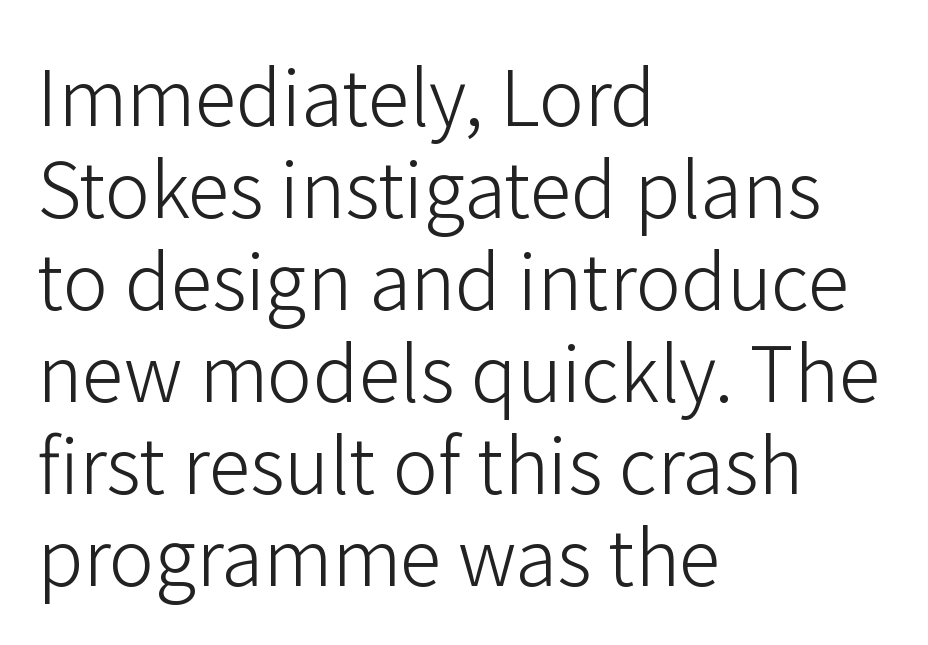
{"serif": "no", "italic": "no", "bold": "no", "weight": "light", "width": "normal", "stroke_contrast": "low", "x_height": "medium", "monospaced": "no", "underline": "no", "align": "left", "line_spacing_ratio": 1.21, "letter_spacing": "normal", "letter_spacing_em": 0.0, "glyph_px": 76}
